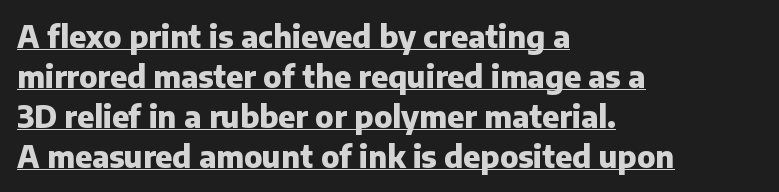
The image shows 30 px heavy sans-serif type, upright; set left-aligned, normal line spacing (1.33x), normal letter spacing, underlined; low stroke contrast and a medium x-height.
